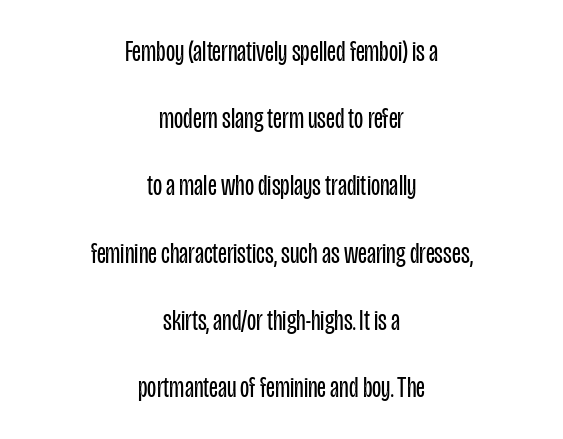
The image shows 30 px regular-weight, condensed sans-serif type, upright; set centered, loose line spacing (2.24x), normal letter spacing, not underlined; low stroke contrast and a large x-height.
